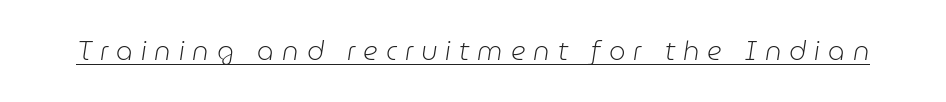
The image shows 26 px text type, italic (leaning right); set unusually wide letter spacing (+0.31 em), underlined.
